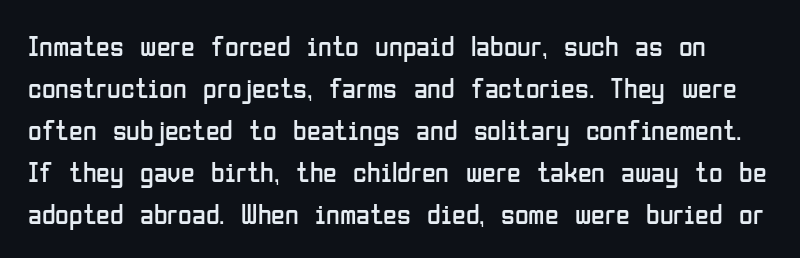
Each stroke keeps to a modest, everyday thickness or less. A roman cut, with each character standing at attention. Note: no serifs on the glyphs. Interline gaps are of average width in this sample. These lines are rendered in a variable-pitch font.
